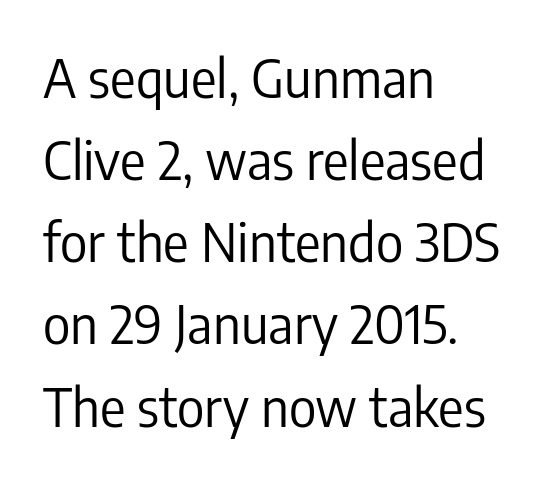
Q: Is the text bold? A: No.
Q: Is the text italic (slanted)? A: No, it is upright.
Q: Is the typeface a serif or a sans-serif typeface? A: Sans-serif.
Q: Is the text underlined? A: No.
Q: How is the paragraph aligned? A: Left-aligned.
Q: Is the spacing between letters normal or unusually wide? A: Normal.
Q: Is the spacing between lines tight, normal or loose? A: Normal.
Q: Width (condensed, normal, or wide)? A: Condensed.
Q: Stroke contrast? A: Low.
Q: x-height? A: Medium.
Q: Monospaced? A: No.
